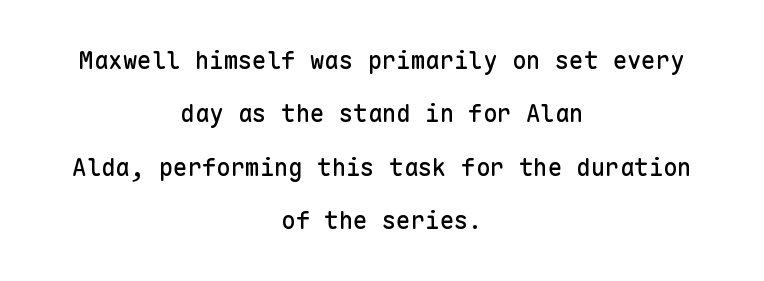
The image shows 24 px text type, upright; set centered, loose line spacing (2.22x), normal letter spacing, not underlined.
